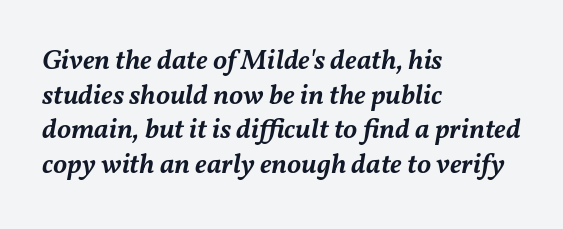
Q: Is the text bold? A: Semi-bold.
Q: Is the text italic (slanted)? A: Yes, it leans right by about 11 degrees.
Q: Is the text underlined? A: No.
Q: How is the paragraph aligned? A: Left-aligned.
Q: Is the spacing between letters normal or unusually wide? A: Normal.
Q: Width (condensed, normal, or wide)? A: Normal.
Q: Stroke contrast? A: Medium.
Q: x-height? A: Medium.
Q: Monospaced? A: No.
